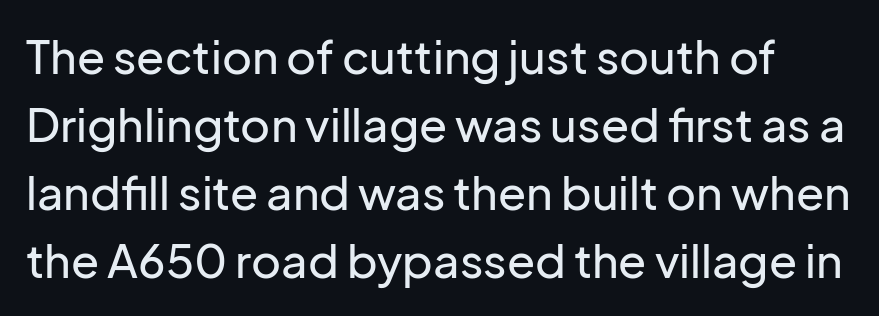
{"serif": "no", "italic": "no", "width": "normal", "stroke_contrast": "low", "x_height": "medium", "monospaced": "no", "underline": "no", "line_spacing": "normal", "line_spacing_ratio": 1.48, "letter_spacing": "normal", "letter_spacing_em": 0.0, "glyph_px": 46}
